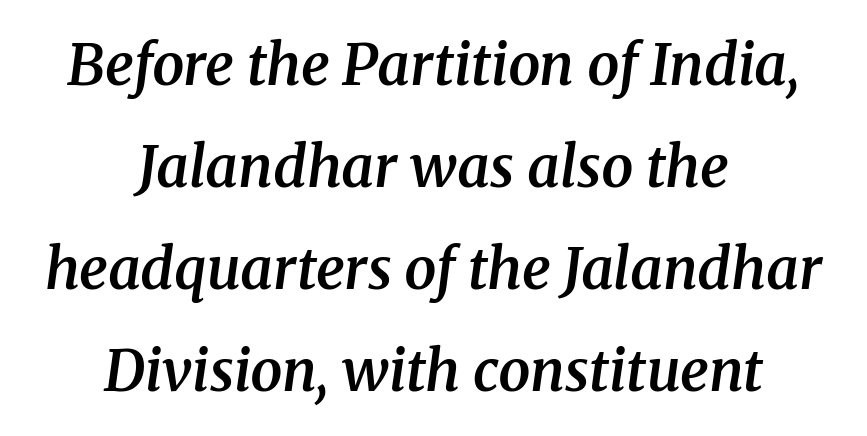
{"serif": "yes", "italic": "yes", "lean": "right", "slant_degrees": 8, "bold": "semi", "weight": "semibold", "width": "normal", "stroke_contrast": "medium", "x_height": "medium", "monospaced": "no", "underline": "no", "align": "center", "line_spacing_ratio": 1.79, "letter_spacing": "normal", "letter_spacing_em": 0.0, "glyph_px": 57}
